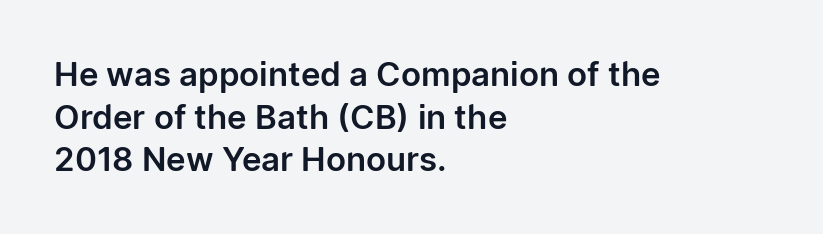
Q: Is the text italic (slanted)? A: No, it is upright.
Q: Is the typeface a serif or a sans-serif typeface? A: Sans-serif.
Q: Is the text underlined? A: No.
Q: How is the paragraph aligned? A: Left-aligned.
Q: Is the spacing between letters normal or unusually wide? A: Normal.
Q: Is the spacing between lines tight, normal or loose? A: Normal.
Q: Width (condensed, normal, or wide)? A: Normal.
Q: Stroke contrast? A: Low.
Q: x-height? A: Medium.
Q: Monospaced? A: No.
